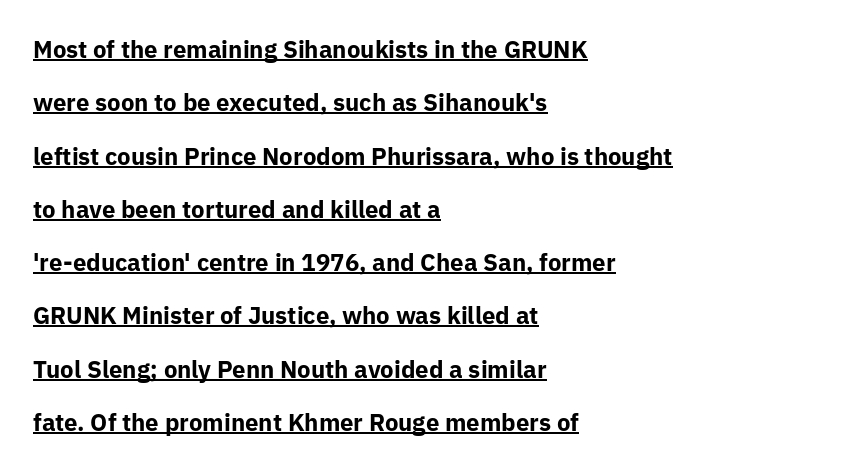
The image shows 24 px bold type, upright; set left-aligned, loose line spacing (2.22x), normal letter spacing, underlined.
